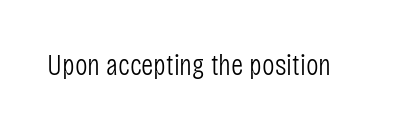
Only glyphs here, with clear space below each row. Examine the stroke ends and you'll find no serifs. The lettering stays uniformly vertical, giving the passage a roman look. This sample has the flowing, uneven cadence of proportional lettering.
